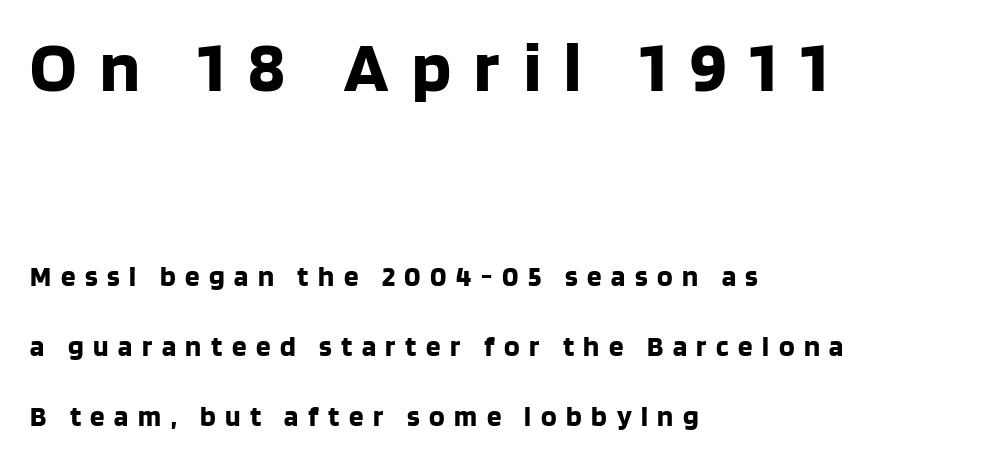
{"serif": "no", "italic": "no", "bold": "yes", "weight": "bold", "width": "normal", "stroke_contrast": "low", "x_height": "large", "monospaced": "no", "underline": "no", "align": "left", "line_spacing": "loose", "line_spacing_ratio": 2.41, "letter_spacing": "wide", "letter_spacing_em": 0.33, "larger_block": "first", "size_ratio": 2.48, "glyph_px": 72}
